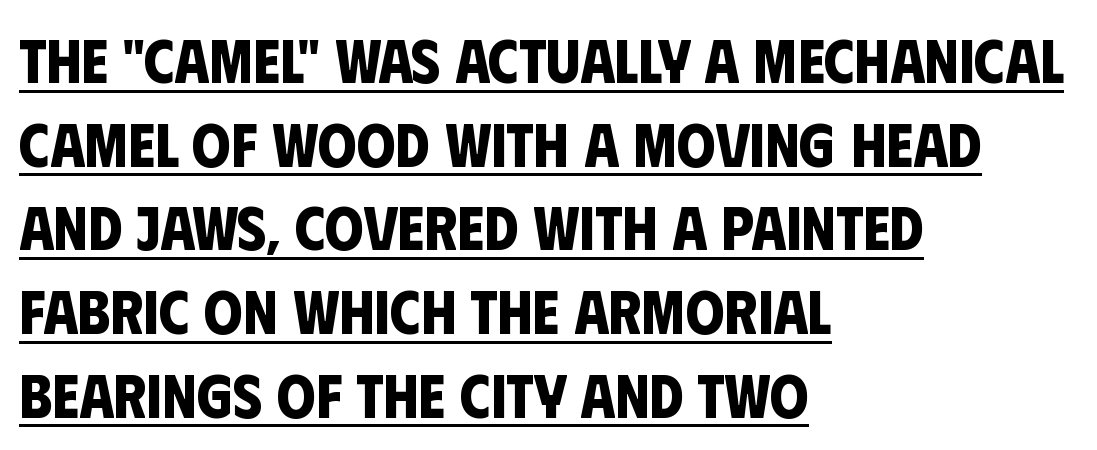
{"serif": "no", "bold": "yes", "weight": "bold", "width": "condensed", "stroke_contrast": "low", "x_height": "large", "monospaced": "no", "underline": "yes", "align": "left", "line_spacing": "normal", "line_spacing_ratio": 1.35, "letter_spacing": "normal", "letter_spacing_em": 0.0, "glyph_px": 62}
